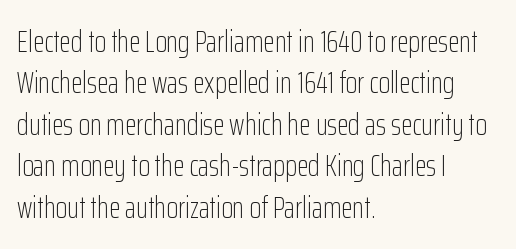
Font category for this specimen: sans-serif. Visually the block forms a straight wall on the left and a jagged coastline on the right. Does the leading feel generous? No, just average. Weight: regular or lighter.
